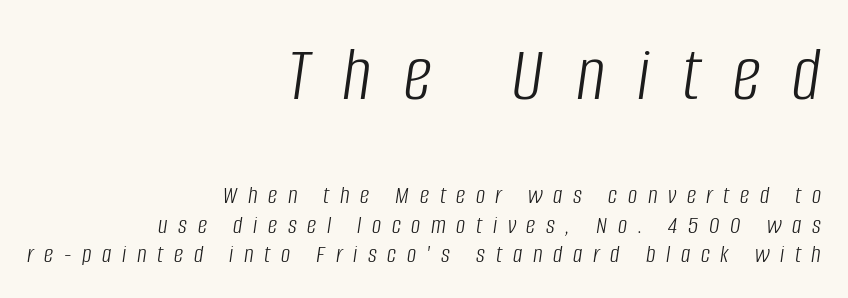
The passage shown leans; its letterforms are oblique. Someone cranked the tracking dial way up on this one. Do the characters align in a grid? No, the font is proportional. The glyphs are unaccompanied by any horizontal stroke below them.
